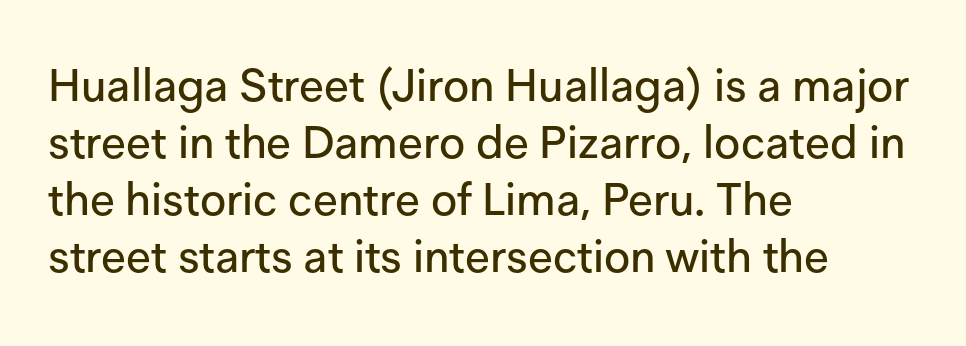
{"serif": "no", "italic": "no", "width": "normal", "stroke_contrast": "low", "x_height": "medium", "monospaced": "no", "underline": "no", "align": "left", "line_spacing": "normal", "line_spacing_ratio": 1.27, "letter_spacing": "normal", "letter_spacing_em": 0.0, "glyph_px": 45}
